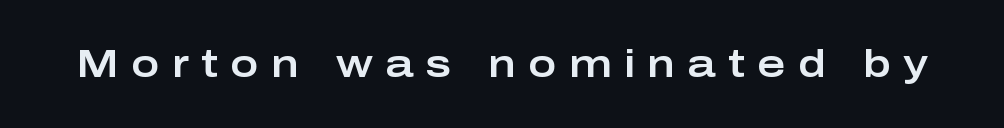
Looks like regular typesetting: each glyph gets only the width it needs. Honestly, there is no underline to notice here at all. A sans-serif font was chosen for this passage. Glyph-to-glyph distance is far greater than everyday printed text.
